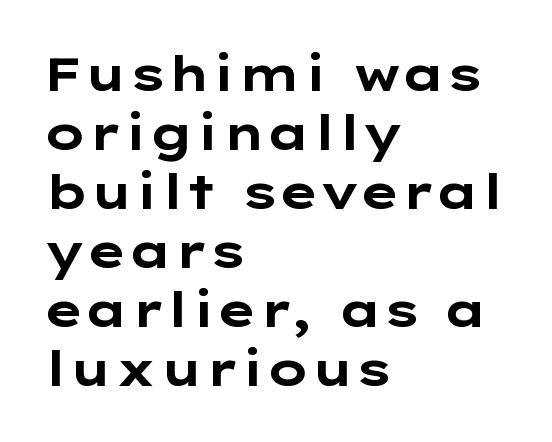
Alignment: flush left. What stands out about the letter spacing? Nothing — it is the standard amount. The letters stand upright; this is a roman face. The words here are not underlined.
